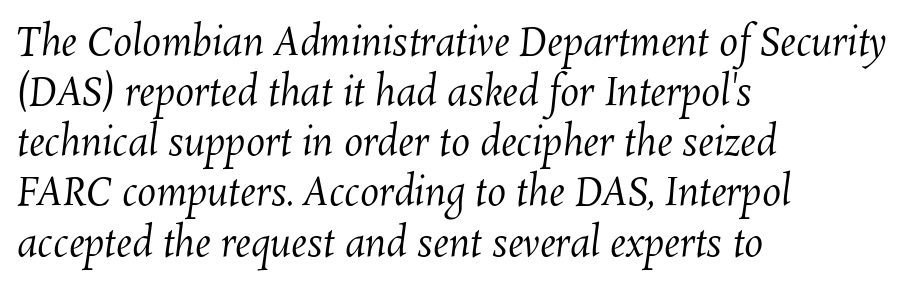
{"bold": "no", "weight": "regular", "width": "normal", "stroke_contrast": "medium", "x_height": "medium", "monospaced": "no", "underline": "no", "align": "left", "line_spacing": "normal", "line_spacing_ratio": 1.32, "letter_spacing": "normal", "letter_spacing_em": 0.0, "glyph_px": 38}
